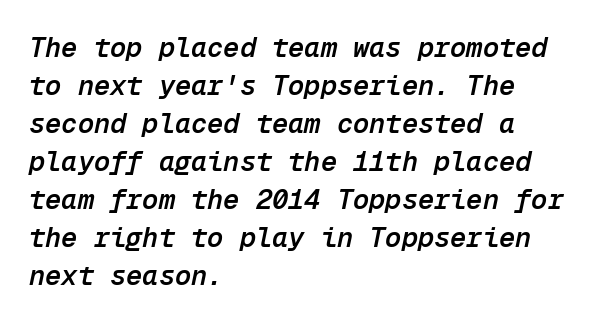
The image shows 27 px text type, italic (leaning right); set left-aligned, normal line spacing (1.41x), normal letter spacing, not underlined.
